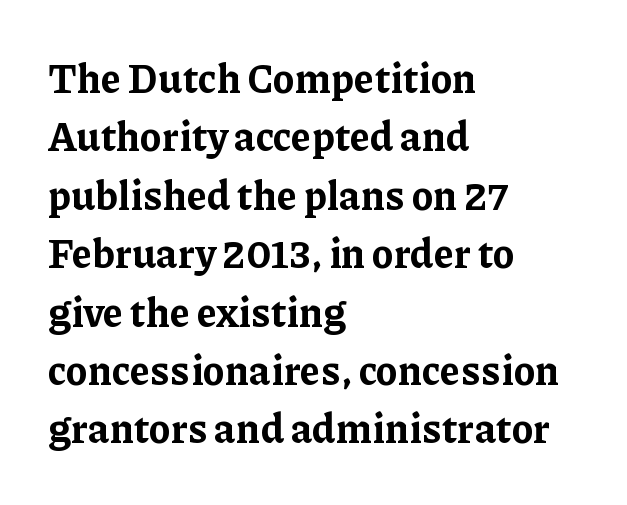
This is heavy type, rendered in bold. Each letter keeps its own natural width here, so spacing adapts to shape. There is no visible air inserted between adjacent glyphs. A student would call this left alignment; a typographer would say flush left, rag right. Underlining? Definitely not there.
